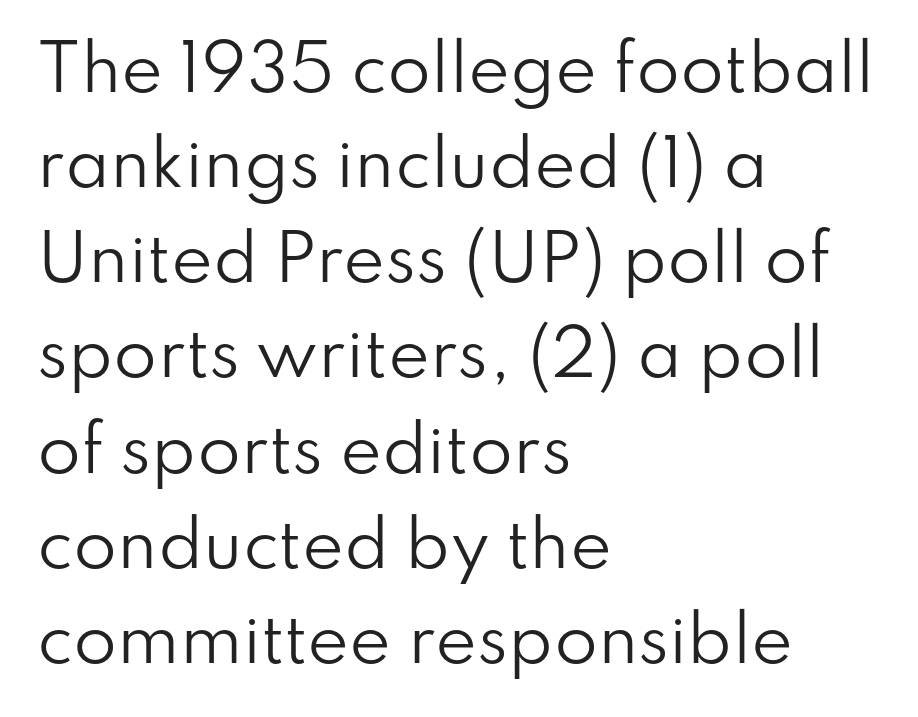
{"serif": "no", "italic": "no", "bold": "no", "weight": "regular", "width": "normal", "stroke_contrast": "low", "x_height": "small", "monospaced": "no", "underline": "no", "align": "left", "line_spacing": "normal", "line_spacing_ratio": 1.51, "letter_spacing": "normal", "letter_spacing_em": 0.0, "glyph_px": 63}
